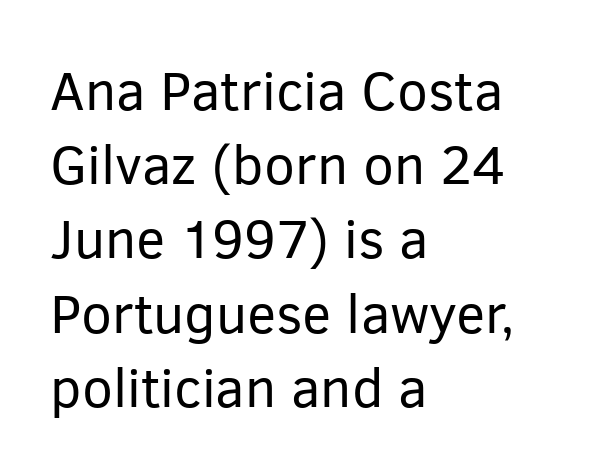
Q: Is the text bold? A: No.
Q: Is the text italic (slanted)? A: No, it is upright.
Q: Is the typeface a serif or a sans-serif typeface? A: Sans-serif.
Q: Is the text underlined? A: No.
Q: How is the paragraph aligned? A: Left-aligned.
Q: Is the spacing between letters normal or unusually wide? A: Normal.
Q: Is the spacing between lines tight, normal or loose? A: Normal.
Q: Width (condensed, normal, or wide)? A: Normal.
Q: Stroke contrast? A: Low.
Q: x-height? A: Medium.
Q: Monospaced? A: No.
